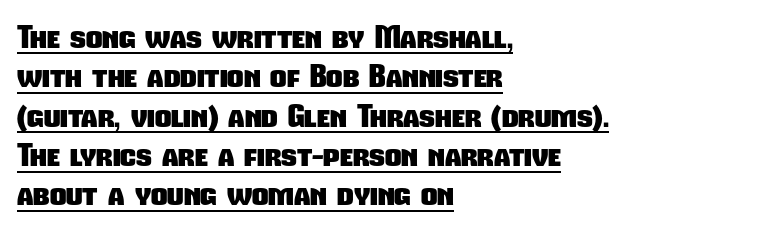
Every word sits above its own underline. Serifs: no, the terminals of the letterforms are clean. The rendering uses natural spacing where letterforms have individual widths. On the weight axis this lands at bold, roughly 700.
